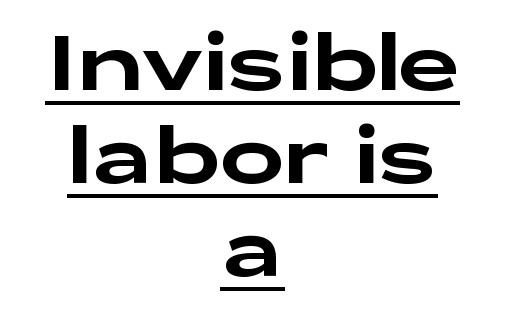
Q: Is the text italic (slanted)? A: No, it is upright.
Q: Is the typeface a serif or a sans-serif typeface? A: Sans-serif.
Q: Is the text underlined? A: Yes.
Q: How is the paragraph aligned? A: Centered.
Q: Is the spacing between letters normal or unusually wide? A: Normal.
Q: Width (condensed, normal, or wide)? A: Wide.
Q: Stroke contrast? A: Low.
Q: x-height? A: Medium.
Q: Monospaced? A: No.
